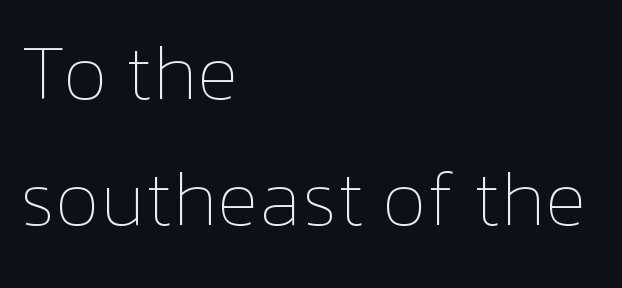
Q: Is the text bold? A: No.
Q: Is the text italic (slanted)? A: No, it is upright.
Q: Is the text underlined? A: No.
Q: How is the paragraph aligned? A: Left-aligned.
Q: Is the spacing between letters normal or unusually wide? A: Normal.
Q: Is the spacing between lines tight, normal or loose? A: Normal.
Q: Width (condensed, normal, or wide)? A: Normal.
Q: Stroke contrast? A: Low.
Q: x-height? A: Medium.
Q: Monospaced? A: No.
